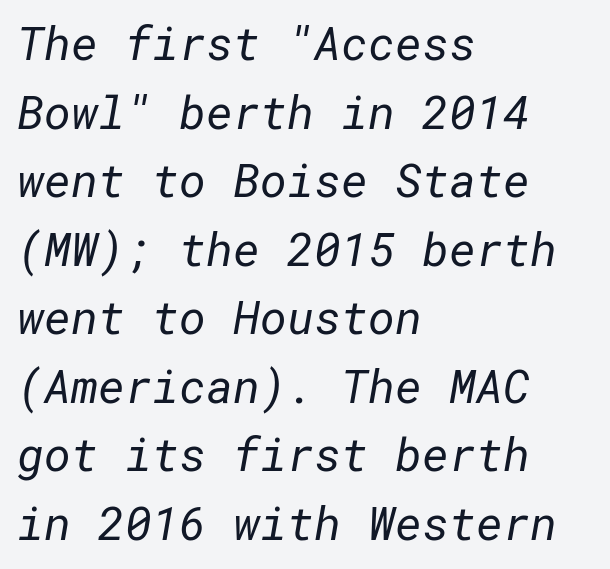
This rendering employs a face without finishing strokes, i.e., a sans-serif. Honestly, there is no underline to notice here at all. Weight: not bold — regular or lighter. Honestly, the letter spacing is just normal — you wouldn't notice it. The lines in this sample share a left origin and differ only in where they stop.
